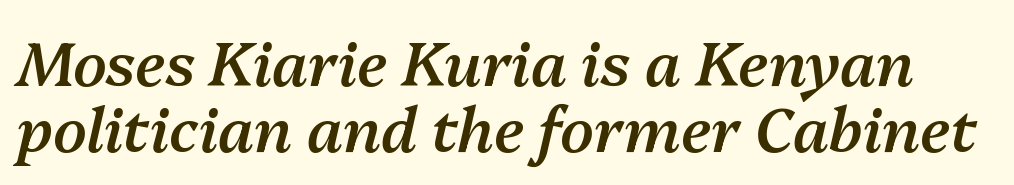
Q: Is the text bold? A: Semi-bold.
Q: Is the text italic (slanted)? A: Yes, it leans right by about 13 degrees.
Q: Is the text underlined? A: No.
Q: Is the spacing between letters normal or unusually wide? A: Normal.
Q: Is the spacing between lines tight, normal or loose? A: Tight.
Q: Width (condensed, normal, or wide)? A: Normal.
Q: Stroke contrast? A: Medium.
Q: x-height? A: Medium.
Q: Monospaced? A: No.
